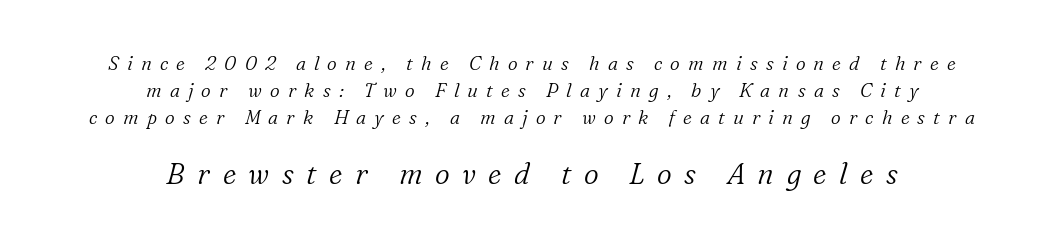
The image shows 29 px light serif type, italic (leaning right); set centered, normal line spacing (1.42x), unusually wide letter spacing (+0.43 em), not underlined; the second (bottom) block is 1.53x larger; low stroke contrast and a medium x-height.
